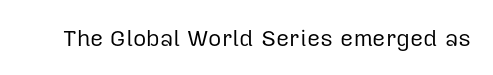
{"italic": "no", "bold": "no", "underline": "no", "letter_spacing": "normal", "letter_spacing_em": 0.0, "glyph_px": 23}
